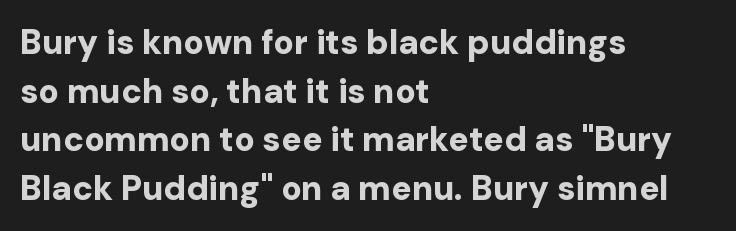
{"serif": "no", "italic": "no", "bold": "yes", "weight": "bold", "width": "normal", "stroke_contrast": "low", "x_height": "medium", "monospaced": "no", "underline": "no", "align": "left", "line_spacing": "normal", "line_spacing_ratio": 1.43, "letter_spacing": "normal", "letter_spacing_em": 0.0, "glyph_px": 34}
